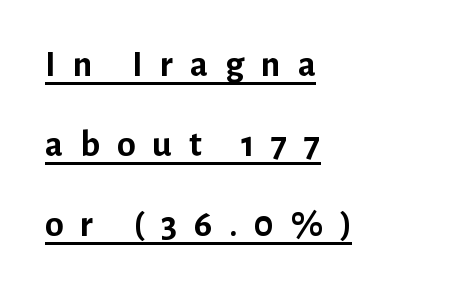
{"serif": "no", "italic": "no", "bold": "yes", "weight": "semibold", "width": "normal", "stroke_contrast": "low", "x_height": "medium", "monospaced": "no", "underline": "yes", "align": "left", "line_spacing": "loose", "line_spacing_ratio": 2.1, "letter_spacing": "wide", "letter_spacing_em": 0.44, "glyph_px": 38}
